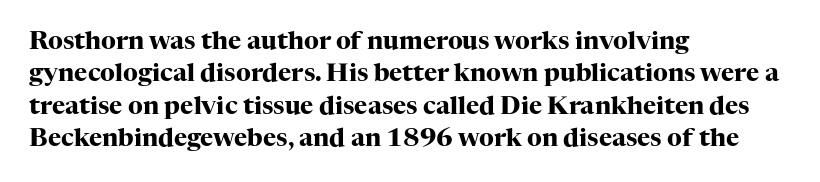
{"italic": "no", "bold": "yes", "underline": "no", "align": "left", "line_spacing": "normal", "line_spacing_ratio": 1.3, "letter_spacing": "normal", "letter_spacing_em": 0.0, "glyph_px": 25}
